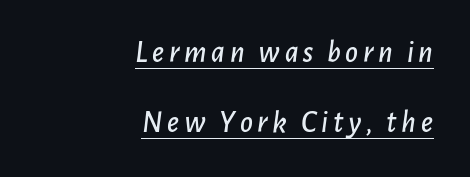
Q: Is the text italic (slanted)? A: Yes, it leans right by about 7 degrees.
Q: Is the text underlined? A: Yes.
Q: How is the paragraph aligned? A: Right-aligned.
Q: Is the spacing between lines tight, normal or loose? A: Loose.
Q: Width (condensed, normal, or wide)? A: Normal.
Q: Stroke contrast? A: Low.
Q: x-height? A: Medium.
Q: Monospaced? A: No.
